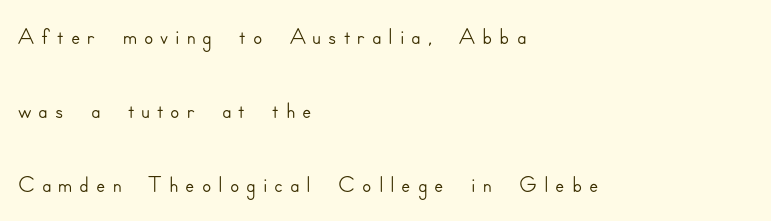
{"serif": "no", "italic": "no", "width": "normal", "stroke_contrast": "low", "x_height": "small", "monospaced": "no", "underline": "no", "align": "left", "line_spacing": "loose", "line_spacing_ratio": 2.18, "letter_spacing": "wide", "letter_spacing_em": 0.2, "glyph_px": 34}
